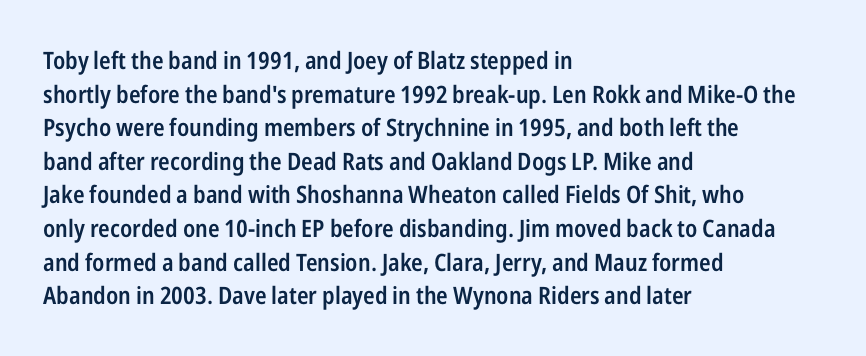
Tall strokes in this sample are plumb rather than angled. Honestly, the letter spacing is just normal — you wouldn't notice it. The foot of each line stays bare and open. The passage shown is semibold, sitting just below true bold. The space between consecutive lines is moderate.
